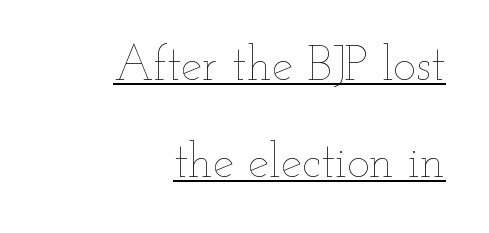
{"italic": "no", "bold": "no", "weight": "thin", "width": "wide", "stroke_contrast": "low", "x_height": "small", "monospaced": "no", "underline": "yes", "align": "right", "line_spacing": "loose", "line_spacing_ratio": 2.02, "letter_spacing": "normal", "letter_spacing_em": 0.0, "glyph_px": 48}
